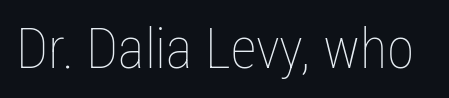
Posture: vertical. Is this a fixed-width face? No — the glyphs have proportional, varying widths. The gaps between neighbouring characters are ordinary and unremarkable. Nobody drew a line under any word here. Caption: face not bold, strokes unweighted.
